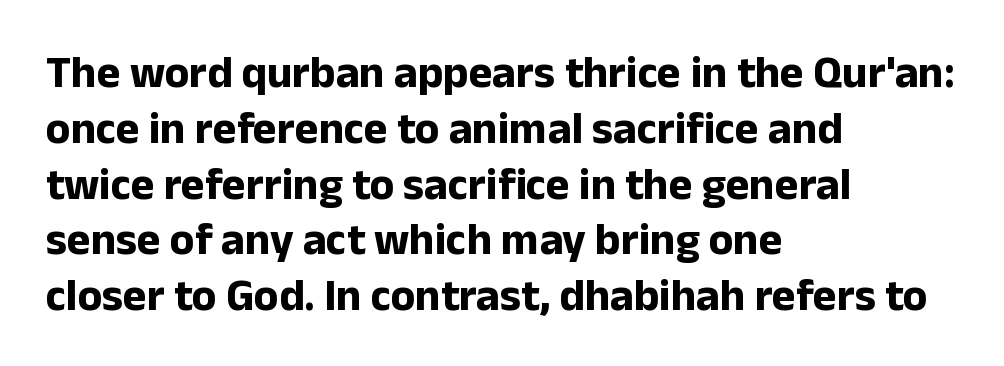
The letters stand straight up with perfectly vertical stems. Looks like regular typesetting: each glyph gets only the width it needs. Nobody drew a line under any word here. Line beginnings align vertically; line endings do not. A dark, heavy texture on the line: the type is bold.
